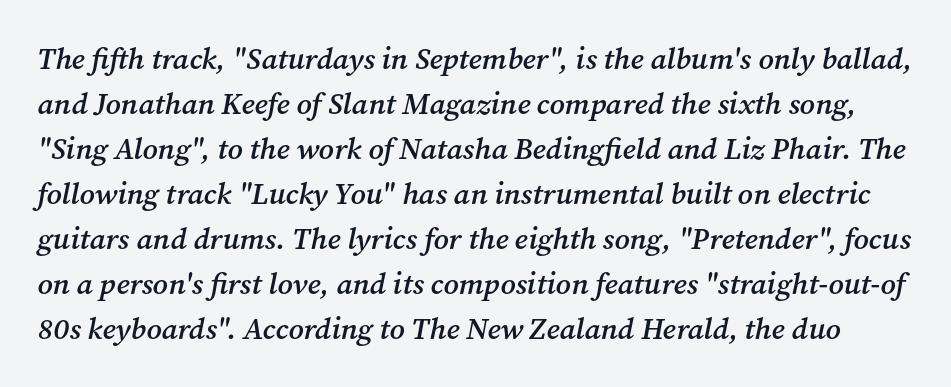
The image shows 30 px semibold serif type, italic (leaning right); set normal line spacing (1.5x), normal letter spacing, not underlined; medium stroke contrast and a medium x-height.
